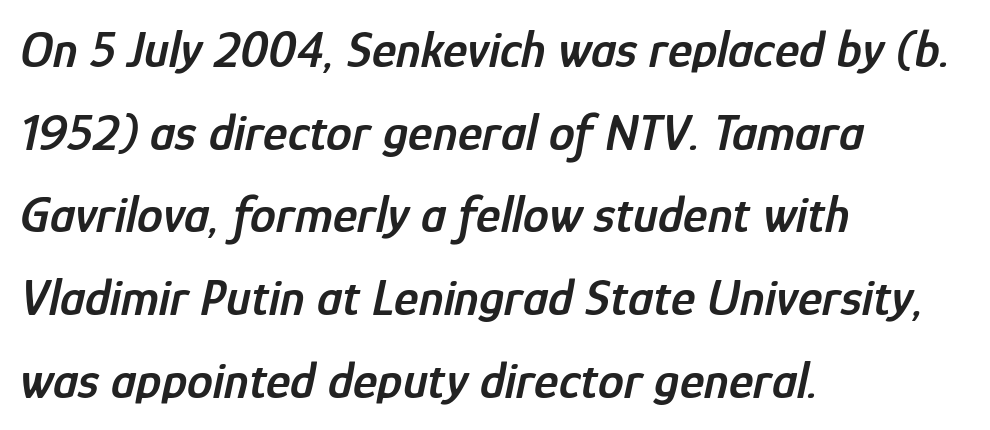
The image shows 52 px semibold, condensed type, italic (leaning right); set left-aligned, normal line spacing (1.59x), normal letter spacing, not underlined; low stroke contrast and a medium x-height.
